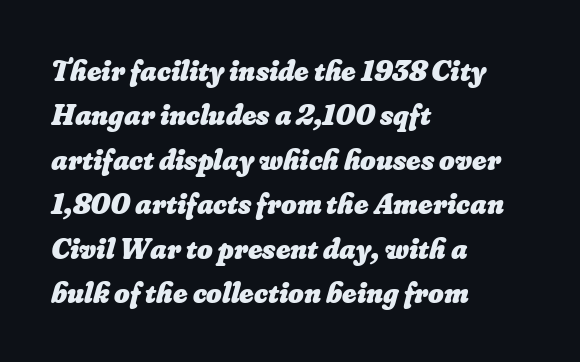
{"bold": "yes", "weight": "heavy", "width": "normal", "stroke_contrast": "low", "x_height": "small", "monospaced": "no", "underline": "no", "align": "left", "line_spacing": "normal", "line_spacing_ratio": 1.48, "letter_spacing": "normal", "letter_spacing_em": 0.0, "glyph_px": 30}
